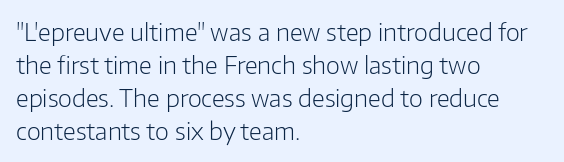
These lines stack with their left ends in a neat column. Letters rest on an invisible, unmarked baseline. The lines sit at an ordinary, default distance from one another. The type sits square on the baseline with zero lean. No letter is thick-stroked: the sample isn't bold. Default kerning and tracking; the words read as compact shapes.
